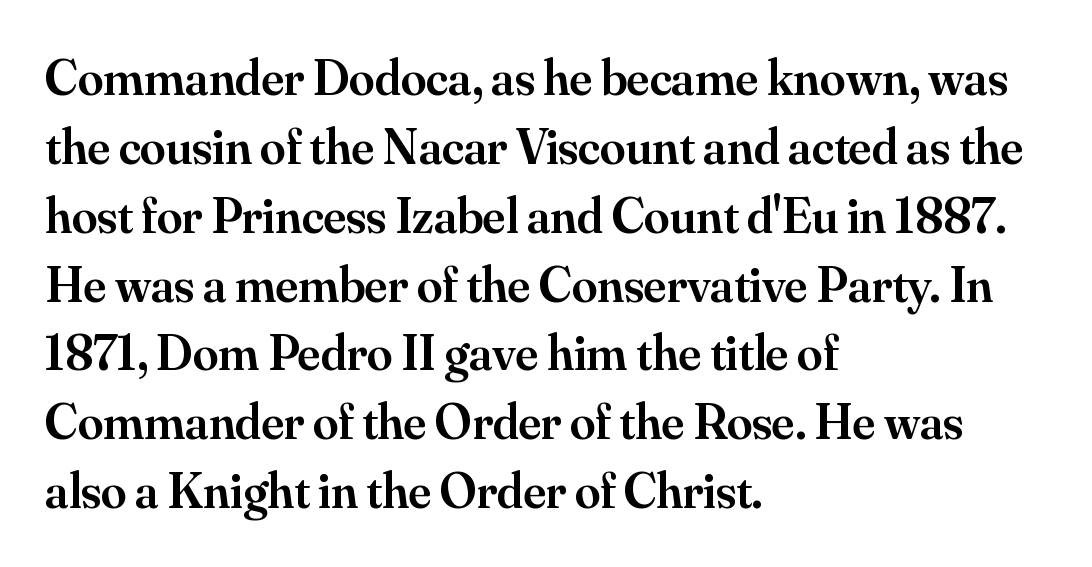
{"serif": "yes", "italic": "no", "bold": "semi", "weight": "semibold", "width": "normal", "stroke_contrast": "medium", "x_height": "small", "monospaced": "no", "underline": "no", "align": "left", "line_spacing": "normal", "line_spacing_ratio": 1.35, "letter_spacing": "normal", "letter_spacing_em": 0.0, "glyph_px": 51}
